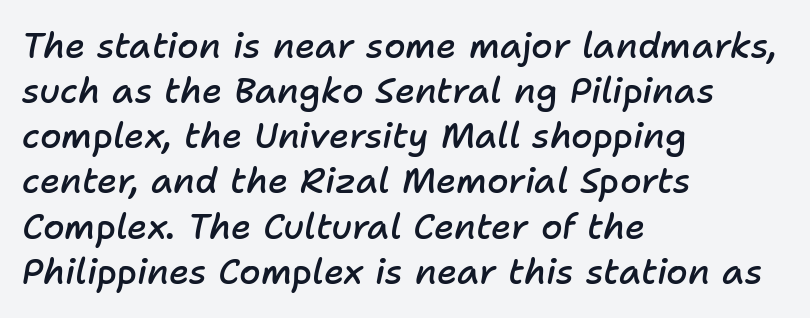
Caption: semibold face, moderately heavy strokes. Leading: standard. Unmarked baselines from the first word to the last. Observe the ordinary spacing: letters are neighbours, not strangers.
